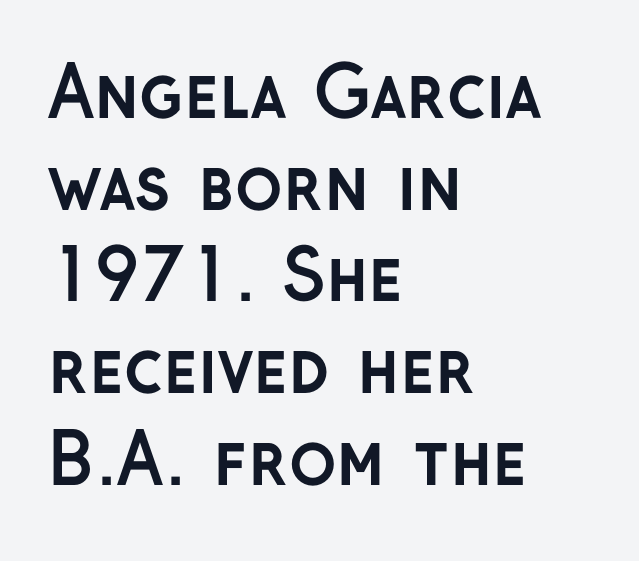
Q: Is the text bold? A: Yes.
Q: Is the text italic (slanted)? A: No, it is upright.
Q: Is the typeface a serif or a sans-serif typeface? A: Sans-serif.
Q: Is the text underlined? A: No.
Q: How is the paragraph aligned? A: Left-aligned.
Q: Is the spacing between letters normal or unusually wide? A: Normal.
Q: Is the spacing between lines tight, normal or loose? A: Normal.
Q: Width (condensed, normal, or wide)? A: Normal.
Q: Stroke contrast? A: Low.
Q: x-height? A: Medium.
Q: Monospaced? A: No.
